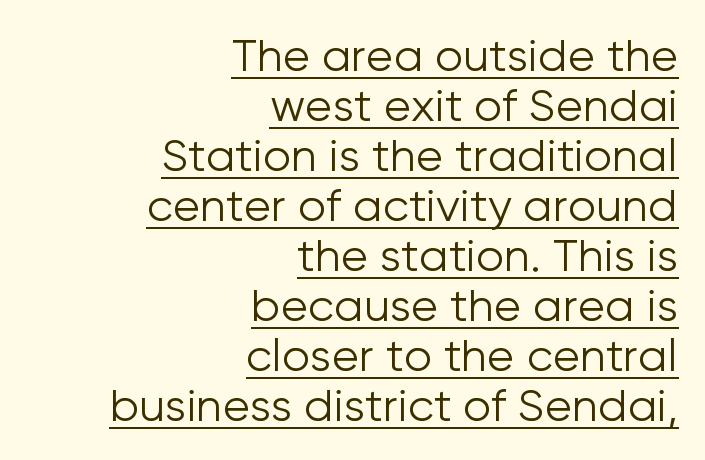
{"serif": "no", "italic": "no", "bold": "no", "weight": "light", "width": "normal", "stroke_contrast": "low", "x_height": "medium", "monospaced": "no", "underline": "yes", "align": "right", "line_spacing": "tight", "line_spacing_ratio": 1.11, "letter_spacing": "normal", "letter_spacing_em": 0.0, "glyph_px": 45}
